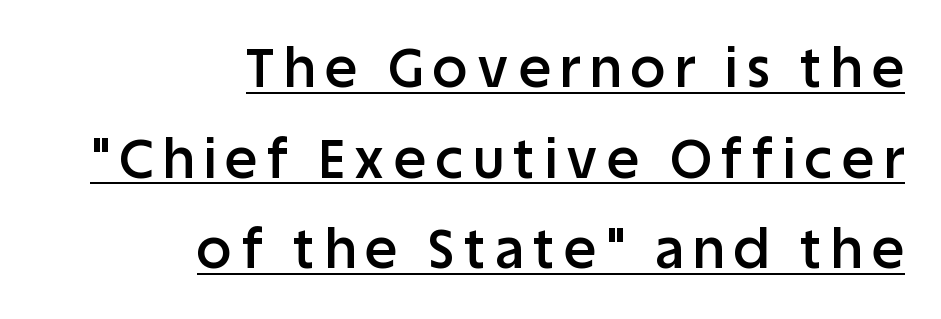
Q: Is the text bold? A: Semi-bold.
Q: Is the text italic (slanted)? A: No, it is upright.
Q: Is the typeface a serif or a sans-serif typeface? A: Sans-serif.
Q: Is the text underlined? A: Yes.
Q: How is the paragraph aligned? A: Right-aligned.
Q: Is the spacing between lines tight, normal or loose? A: Normal.
Q: Width (condensed, normal, or wide)? A: Normal.
Q: Stroke contrast? A: Low.
Q: x-height? A: Large.
Q: Monospaced? A: No.
